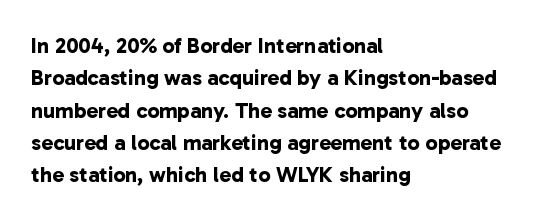
Q: Is the text bold? A: Yes.
Q: Is the text underlined? A: No.
Q: How is the paragraph aligned? A: Left-aligned.
Q: Is the spacing between letters normal or unusually wide? A: Normal.
Q: Is the spacing between lines tight, normal or loose? A: Normal.
